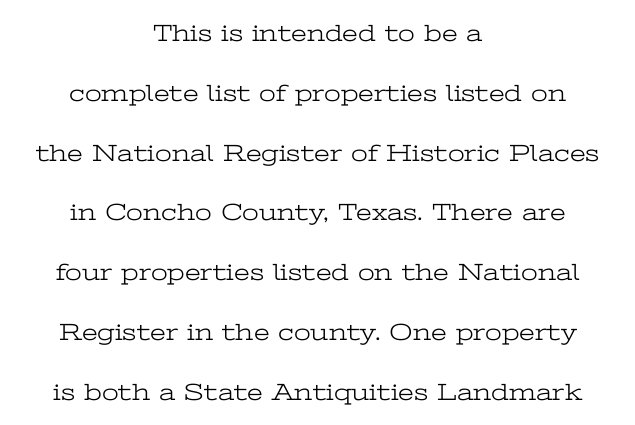
Each line is balanced around a shared central axis. The horizontal fit of the characters is conventional and even. Horizontal bands of white between lines are thick stripes. Heaviness? Minimal to ordinary, like unemphasized prose. Glance below the letters and you will spot only blank space.
